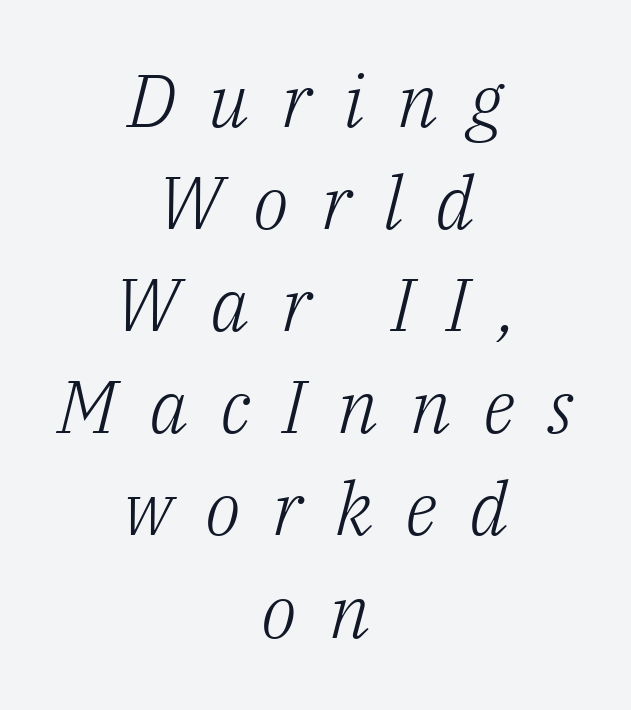
Q: Is the text bold? A: No.
Q: Is the text italic (slanted)? A: Yes, it leans right by about 14 degrees.
Q: Is the typeface a serif or a sans-serif typeface? A: Serif.
Q: Is the text underlined? A: No.
Q: How is the paragraph aligned? A: Centered.
Q: Is the spacing between letters normal or unusually wide? A: Unusually wide.
Q: Is the spacing between lines tight, normal or loose? A: Normal.
Q: Width (condensed, normal, or wide)? A: Normal.
Q: Stroke contrast? A: Low.
Q: x-height? A: Medium.
Q: Monospaced? A: No.
